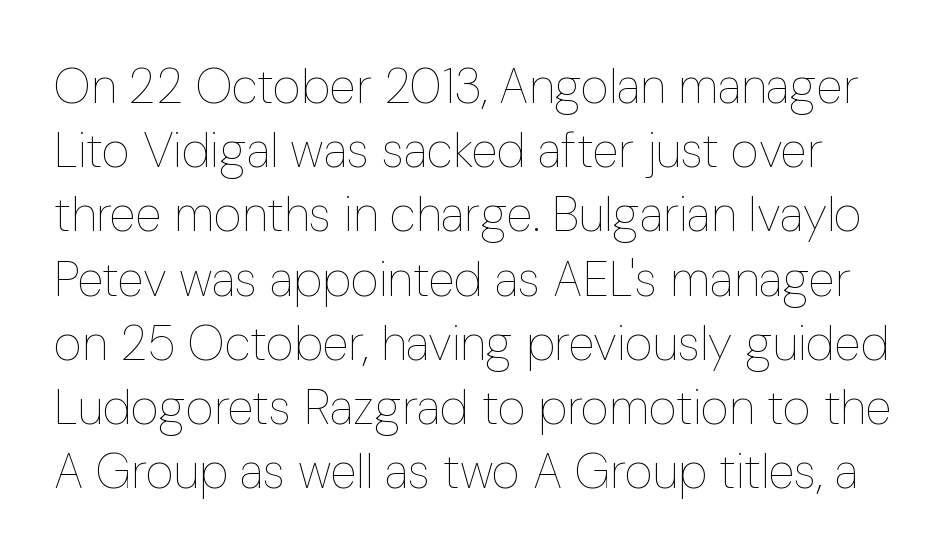
Proportional: the letters do not fall into vertical columns. Nothing unusual about the tracking: characters are spaced as the font intends. Check under the words: just untouched page. Notice how descenders clear the ascenders below comfortably — that's standard leading. Tall strokes in this sample are plumb rather than angled. The strokes carry an ordinary text weight at most.
